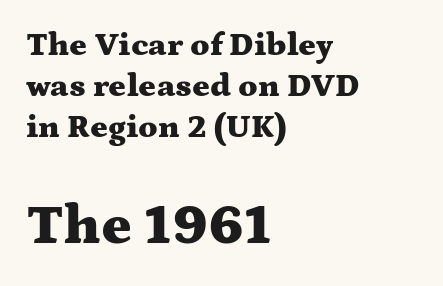
Here the second block reads like a headline and the first like body copy. Look at the tracking — it's just the regular setting, nothing added. The passage shown is not underscored anywhere. The type family on display is of the serif kind. Notice how the stems are strictly vertical — no italics here.
